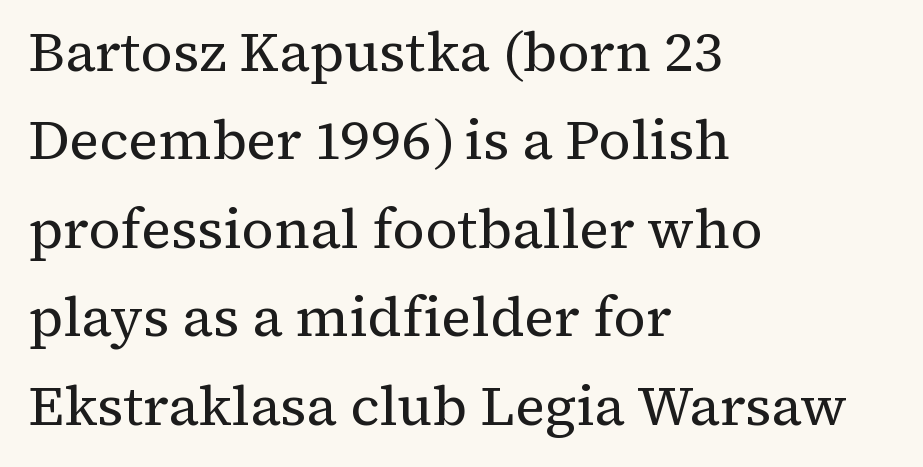
The image shows 56 px regular-weight serif type, upright; set left-aligned, normal line spacing (1.58x), normal letter spacing, not underlined; medium stroke contrast and a medium x-height.
